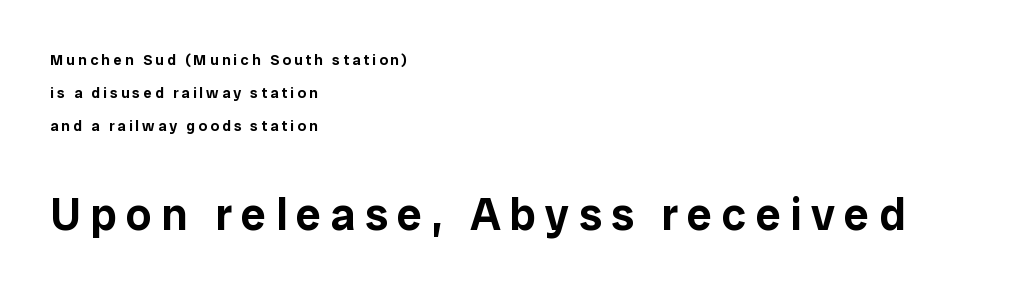
The image shows 45 px sans-serif type, upright; set left-aligned, loose line spacing (2.2x), unusually wide letter spacing (+0.21 em), not underlined; the second (bottom) block is 3.0x larger; low stroke contrast and a medium x-height.
